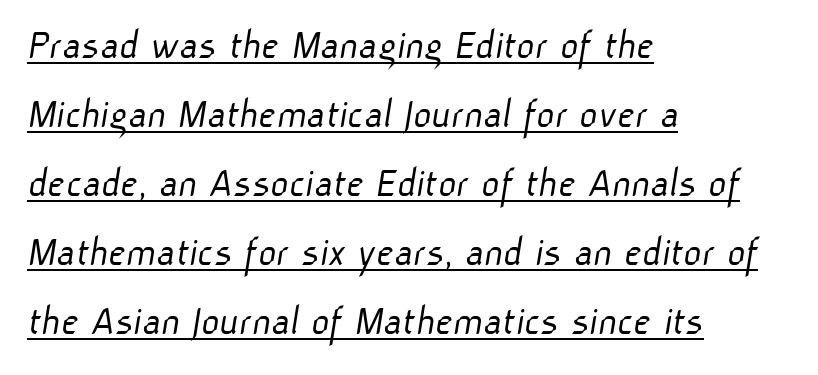
Q: Is the text bold? A: No.
Q: Is the typeface a serif or a sans-serif typeface? A: Sans-serif.
Q: Is the text underlined? A: Yes.
Q: How is the paragraph aligned? A: Left-aligned.
Q: Is the spacing between letters normal or unusually wide? A: Normal.
Q: Is the spacing between lines tight, normal or loose? A: Normal.
Q: Width (condensed, normal, or wide)? A: Normal.
Q: Stroke contrast? A: Low.
Q: x-height? A: Medium.
Q: Monospaced? A: No.
